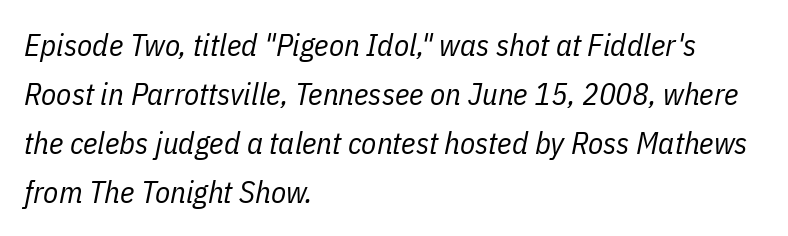
You could call the tracking neutral — neither tight nor loose. No extra ink here — the face is not bold. The font's italic variant was chosen for this text. The face used here is proportionally spaced, like ordinary book or web type. Anything drawn beneath the words? Only blank space.
